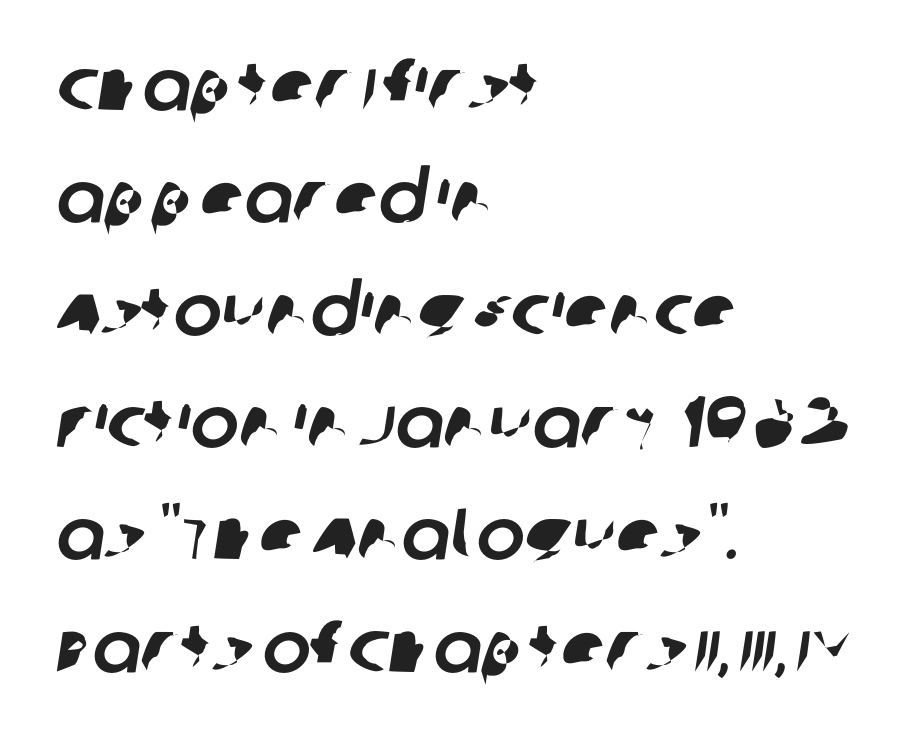
{"serif": "no", "width": "normal", "stroke_contrast": "low", "x_height": "large", "monospaced": "no", "underline": "no", "align": "left", "line_spacing": "normal", "line_spacing_ratio": 1.56, "letter_spacing": "normal", "letter_spacing_em": 0.0, "glyph_px": 72}
